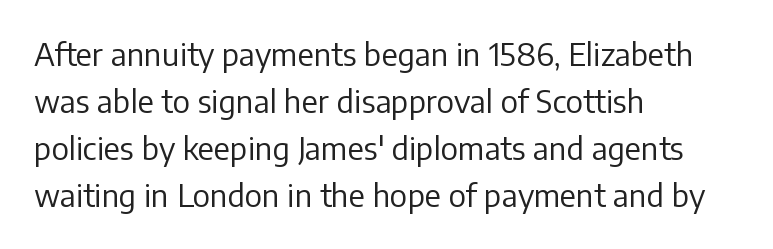
Proportional: the letters do not fall into vertical columns. The space directly below the letters is spotless. Does the type have serifs? No, each stem ends abruptly. The letterforms sit at book weight or below.
